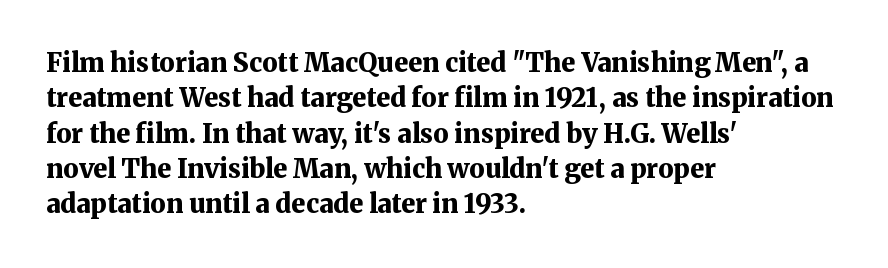
Normally led — the rows are evenly, conventionally spaced. A roman cut, with each character standing at attention. The gaps between neighbouring characters are ordinary and unremarkable. The words here are not underlined. Left-aligned paragraph, ragged on the right. The typesetting leans heavy: a genuine bold.
